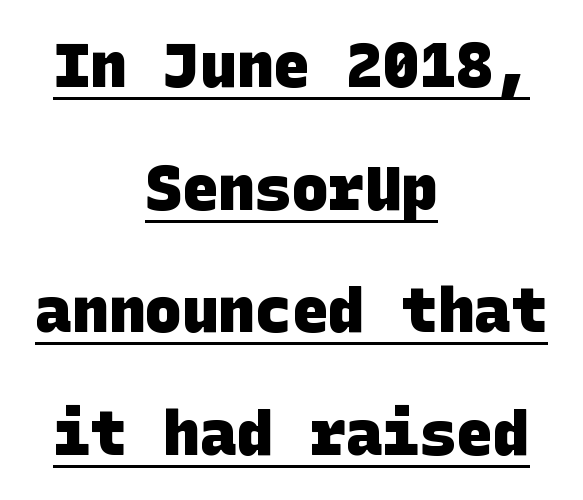
Q: Is the text bold? A: Yes.
Q: Is the typeface a serif or a sans-serif typeface? A: Sans-serif.
Q: Is the text underlined? A: Yes.
Q: How is the paragraph aligned? A: Centered.
Q: Is the spacing between letters normal or unusually wide? A: Normal.
Q: Is the spacing between lines tight, normal or loose? A: Loose.
Q: Width (condensed, normal, or wide)? A: Normal.
Q: Stroke contrast? A: Low.
Q: x-height? A: Large.
